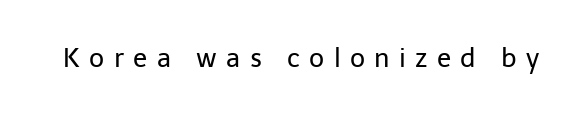
{"italic": "no", "bold": "no", "underline": "no", "letter_spacing": "wide", "letter_spacing_em": 0.36, "glyph_px": 26}
